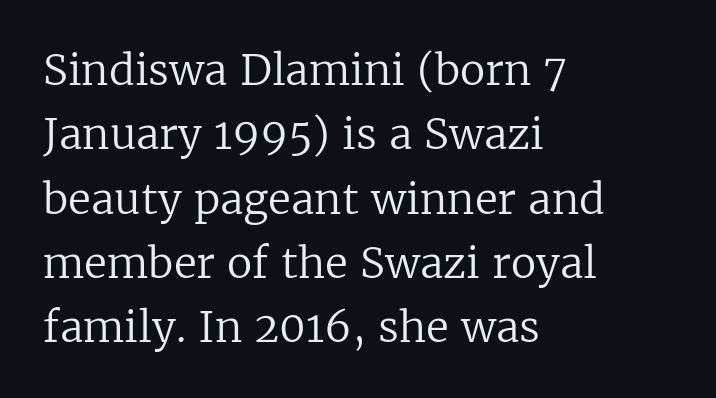
{"serif": "yes", "italic": "no", "bold": "no", "weight": "regular", "width": "normal", "stroke_contrast": "low", "x_height": "medium", "monospaced": "no", "underline": "no", "align": "left", "line_spacing": "normal", "line_spacing_ratio": 1.53, "letter_spacing": "normal", "letter_spacing_em": 0.0, "glyph_px": 42}
